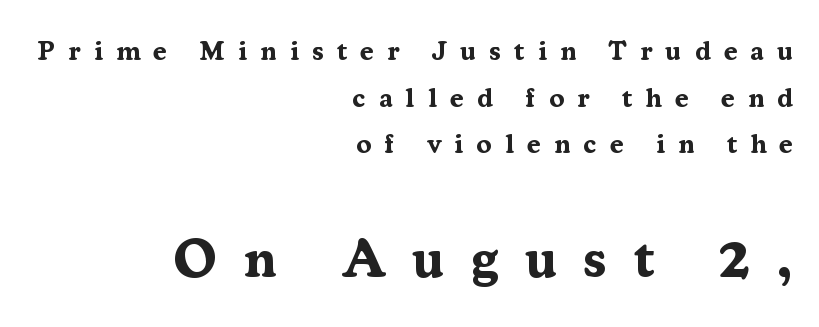
Small over large — that's the arrangement of the two blocks here. The area under the type is left untouched. The lettering holds an erect, upright posture throughout. The passage shown has open, widely tracked lettering throughout.
